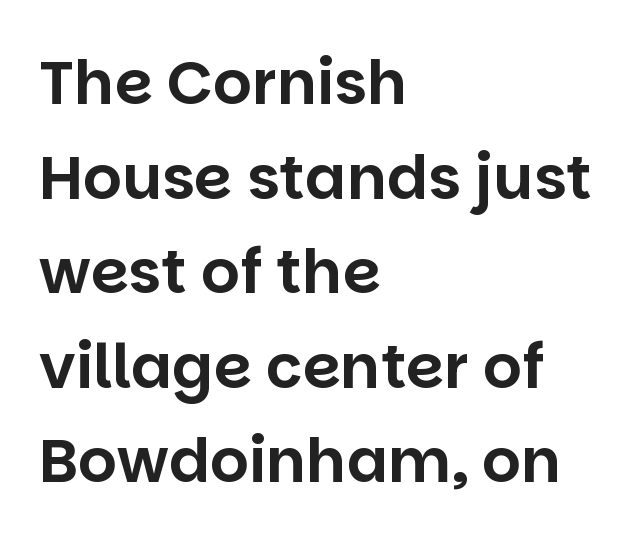
The image shows 61 px sans-serif type, upright; set left-aligned, normal line spacing (1.55x), normal letter spacing, not underlined; low stroke contrast and a large x-height.
